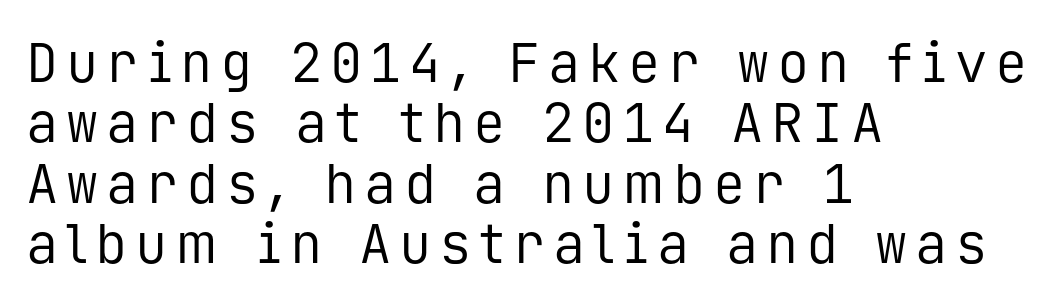
The passage shown is typed in a monospace face where columns stay perfectly aligned. This block would grow much taller if given ordinary leading; it's compressed now. The axis of the letterforms is exactly vertical. The passage shown is typeset with a sans-serif family. No letter is thick-stroked: the sample isn't bold. Descenders hang freely into open space.
